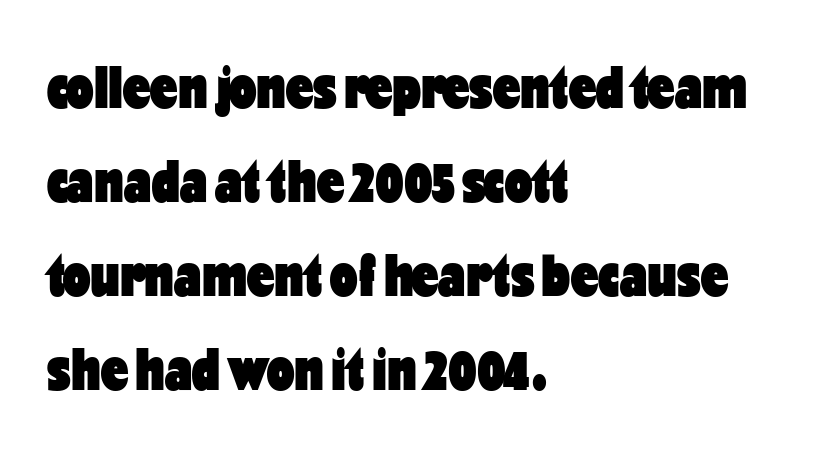
{"serif": "no", "italic": "no", "bold": "yes", "weight": "heavy", "width": "condensed", "stroke_contrast": "low", "x_height": "medium", "monospaced": "no", "underline": "no", "align": "left", "line_spacing": "normal", "line_spacing_ratio": 1.54, "letter_spacing": "normal", "letter_spacing_em": 0.0, "glyph_px": 61}
